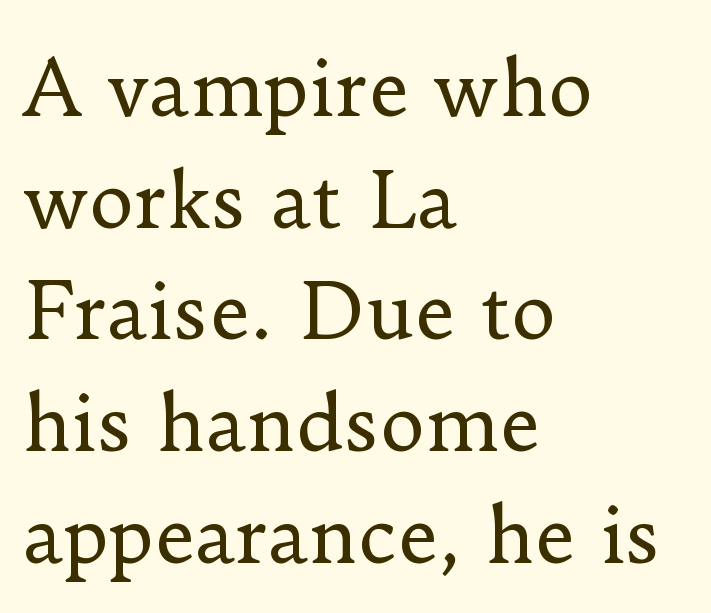
Q: Is the text bold? A: No.
Q: Is the text italic (slanted)? A: No, it is upright.
Q: Is the typeface a serif or a sans-serif typeface? A: Serif.
Q: Is the text underlined? A: No.
Q: How is the paragraph aligned? A: Left-aligned.
Q: Is the spacing between letters normal or unusually wide? A: Normal.
Q: Is the spacing between lines tight, normal or loose? A: Normal.
Q: Width (condensed, normal, or wide)? A: Normal.
Q: Stroke contrast? A: Low.
Q: x-height? A: Small.
Q: Monospaced? A: No.
